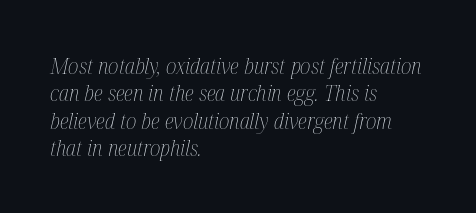
The image shows 22 px text type, italic (leaning right); set left-aligned, line spacing 1.24x, normal letter spacing, not underlined.
